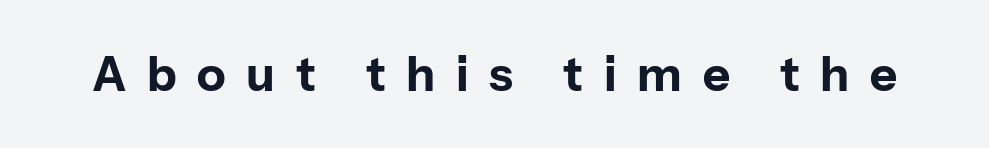
Q: Is the text bold? A: Yes.
Q: Is the text italic (slanted)? A: No, it is upright.
Q: Is the typeface a serif or a sans-serif typeface? A: Sans-serif.
Q: Is the text underlined? A: No.
Q: Is the spacing between letters normal or unusually wide? A: Unusually wide.
Q: Width (condensed, normal, or wide)? A: Normal.
Q: Stroke contrast? A: Low.
Q: x-height? A: Medium.
Q: Monospaced? A: No.
